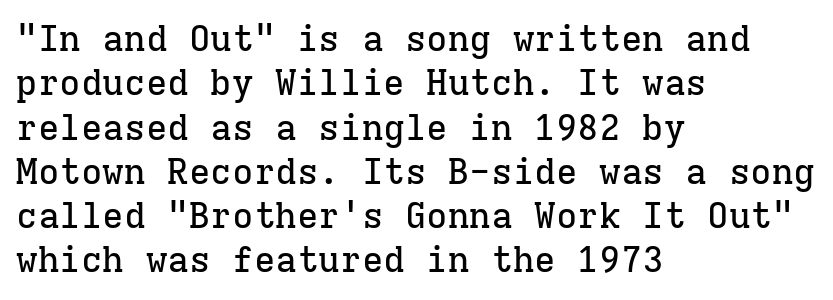
{"serif": "yes", "italic": "no", "width": "normal", "stroke_contrast": "low", "x_height": "medium", "monospaced": "yes", "underline": "no", "align": "left", "line_spacing_ratio": 1.23, "letter_spacing": "normal", "letter_spacing_em": 0.0, "glyph_px": 36}
